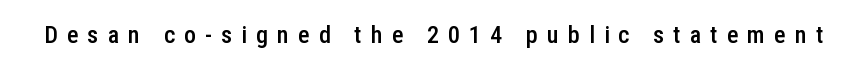
The image shows 24 px text type, upright; set unusually wide letter spacing (+0.38 em), not underlined.
